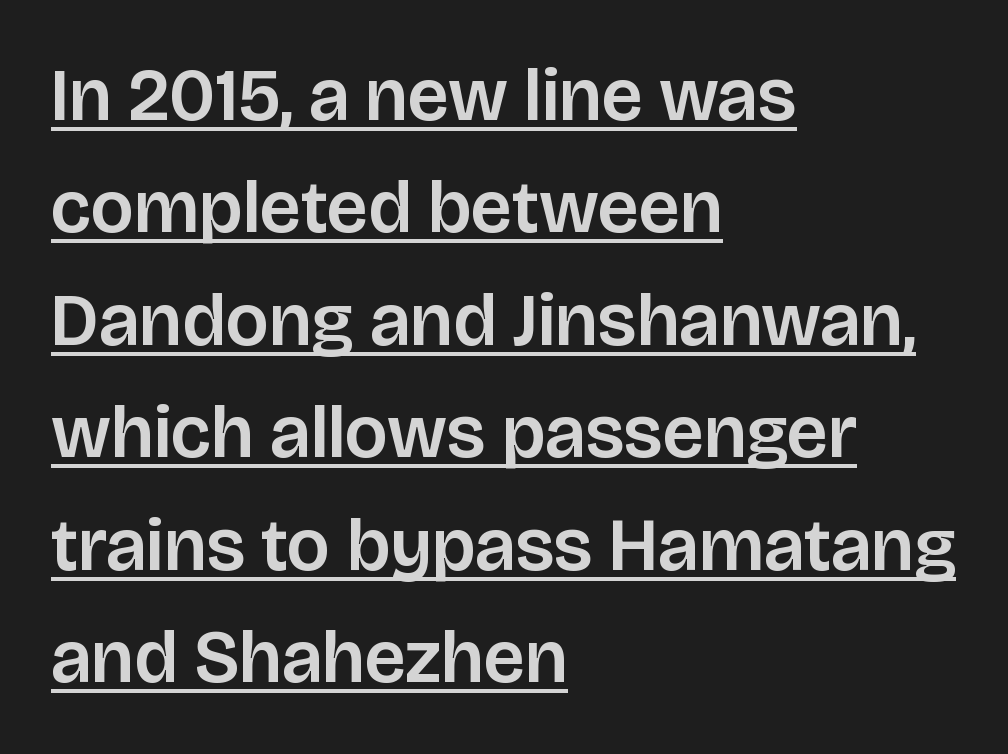
The lettering is marked with a stroke running underneath it. Letter spacing: default. Classification — sans serif. This sample has the flowing, uneven cadence of proportional lettering. All the whitespace from short lines collects on the right. Compared with typical paragraphs, the rows here are spaced about the same.
